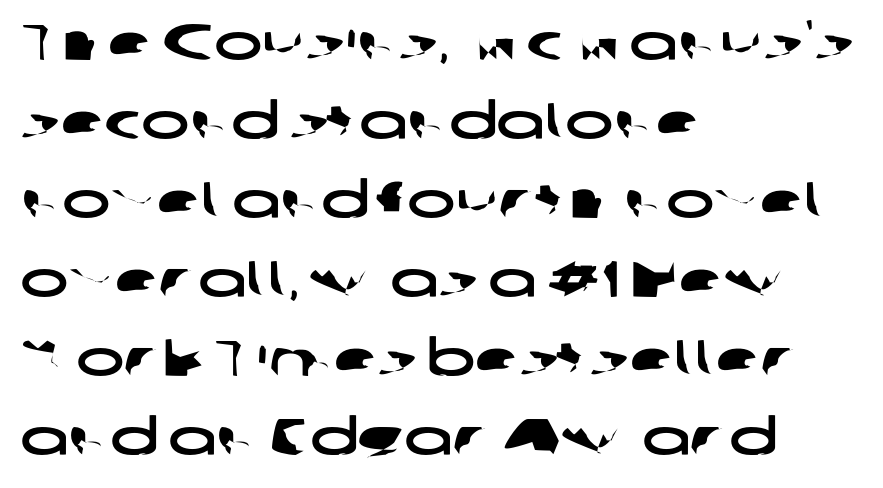
Caption: standard tracking, unaltered. Check under the words: just untouched page. Think of a printed novel: that variable character pitch is what you see here. The paragraph has a hard left edge and a soft right edge. This rendering employs a face without finishing strokes, i.e., a sans-serif.
